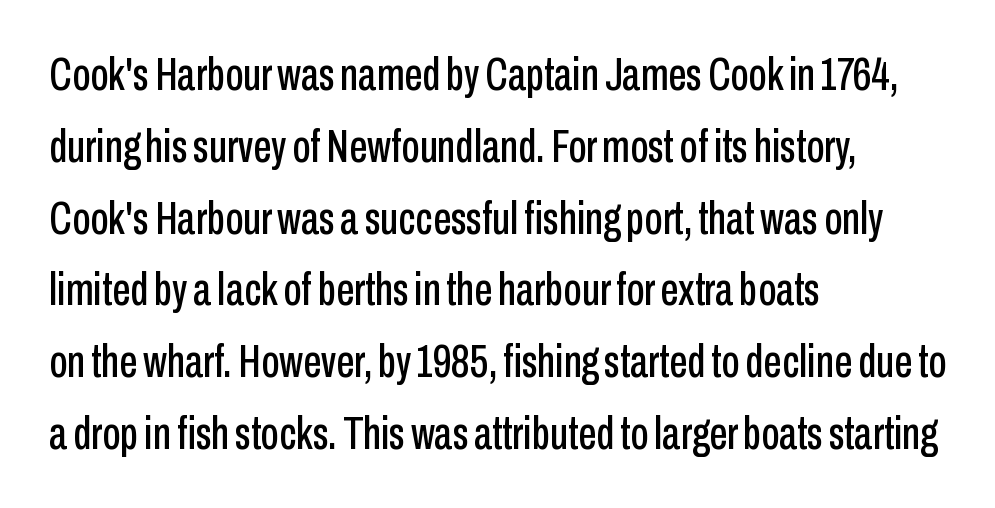
{"serif": "no", "italic": "no", "width": "condensed", "stroke_contrast": "low", "x_height": "medium", "monospaced": "no", "underline": "no", "align": "left", "line_spacing": "normal", "line_spacing_ratio": 1.56, "letter_spacing": "normal", "letter_spacing_em": 0.0, "glyph_px": 46}
